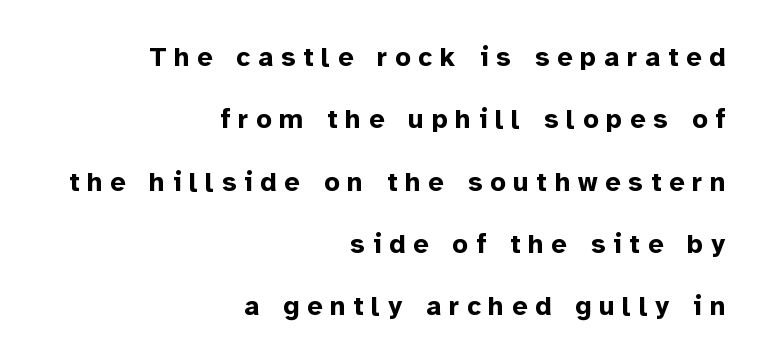
These lines carry a lot of weight — the face is fully bold. There is plenty of visible air inserted between adjacent glyphs. Each new line begins a long way beneath the previous one. This is the regular roman posture of the typeface.
